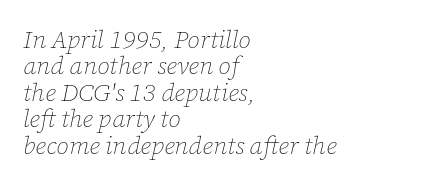
Q: Is the text bold? A: No.
Q: Is the text italic (slanted)? A: Yes, it leans right by about 12 degrees.
Q: Is the text underlined? A: No.
Q: How is the paragraph aligned? A: Left-aligned.
Q: Is the spacing between letters normal or unusually wide? A: Normal.
Q: Is the spacing between lines tight, normal or loose? A: Tight.
